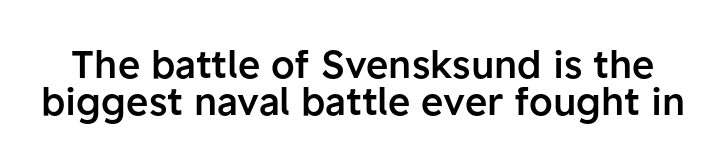
Here the glyphs are tracked normally, forming tight word shapes. Does the weight exceed regular? Yes, but only to semibold. Rows of type sit shoulder to shoulder in the vertical direction. The passage shown is typed in a proportional face where columns would drift.
